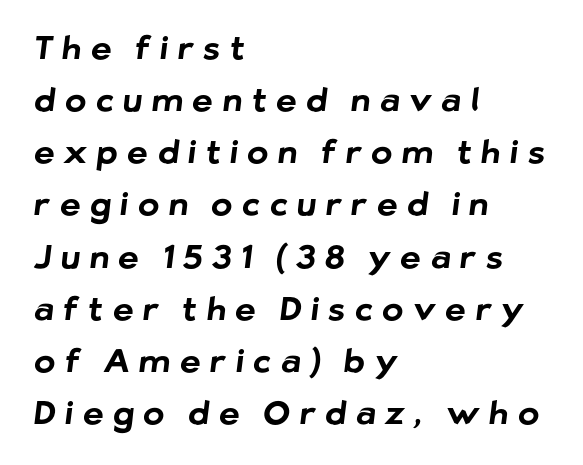
Q: Is the text bold? A: Yes.
Q: Is the typeface a serif or a sans-serif typeface? A: Sans-serif.
Q: Is the text underlined? A: No.
Q: How is the paragraph aligned? A: Left-aligned.
Q: Is the spacing between letters normal or unusually wide? A: Unusually wide.
Q: Is the spacing between lines tight, normal or loose? A: Normal.
Q: Width (condensed, normal, or wide)? A: Normal.
Q: Stroke contrast? A: Low.
Q: x-height? A: Medium.
Q: Monospaced? A: No.
